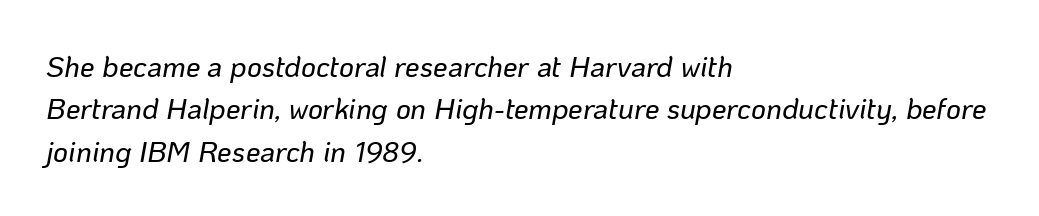
Q: Is the text italic (slanted)? A: Yes, it leans right by about 10 degrees.
Q: Is the text underlined? A: No.
Q: How is the paragraph aligned? A: Left-aligned.
Q: Is the spacing between letters normal or unusually wide? A: Normal.
Q: Is the spacing between lines tight, normal or loose? A: Normal.
Q: Width (condensed, normal, or wide)? A: Normal.
Q: Stroke contrast? A: Low.
Q: x-height? A: Medium.
Q: Monospaced? A: No.
